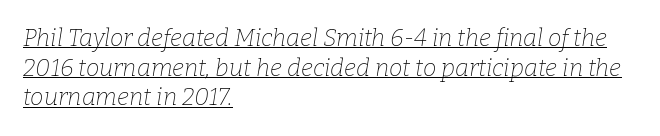
Compared with typical body copy, the letter spacing here is the same. Is there an underline? Yes — a line sits under the letters. Emphasis-style slanted type is in use. Alignment: flush left.
